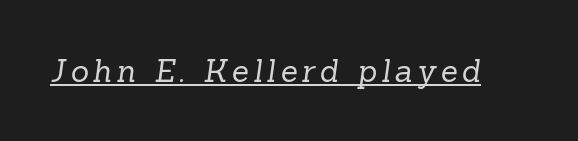
Q: Is the text bold? A: No.
Q: Is the typeface a serif or a sans-serif typeface? A: Serif.
Q: Is the text underlined? A: Yes.
Q: Width (condensed, normal, or wide)? A: Normal.
Q: Stroke contrast? A: Low.
Q: x-height? A: Medium.
Q: Monospaced? A: No.
